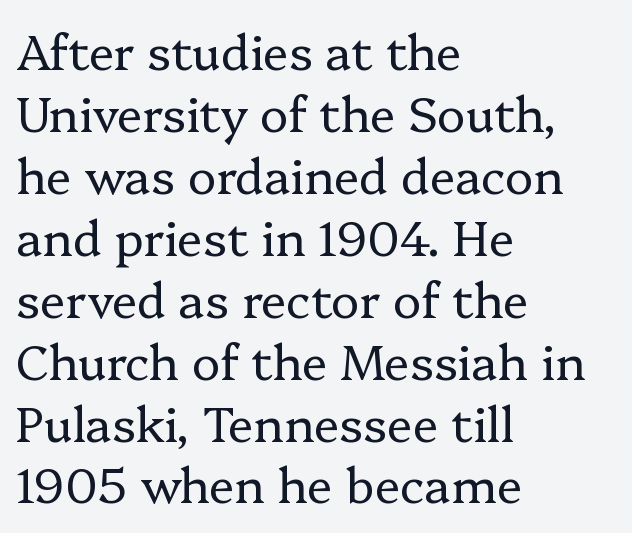
The image shows 48 px regular-weight serif type, upright; set left-aligned, normal line spacing (1.29x), normal letter spacing, not underlined; low stroke contrast and a medium x-height.
